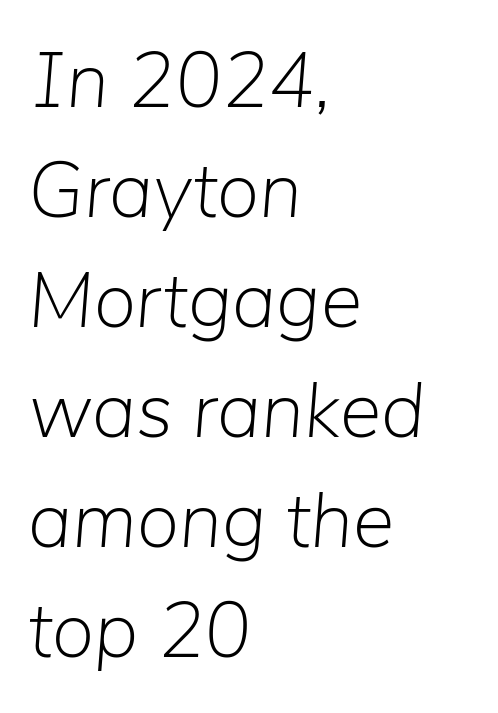
Every row of glyphs begins at an identical x-position on the left. Caption: standard tracking, unaltered. A typesetter would call this proportional, since set widths differ per character. The passage shown is not bold in any degree. Glance below the letters and you will spot only blank space.
